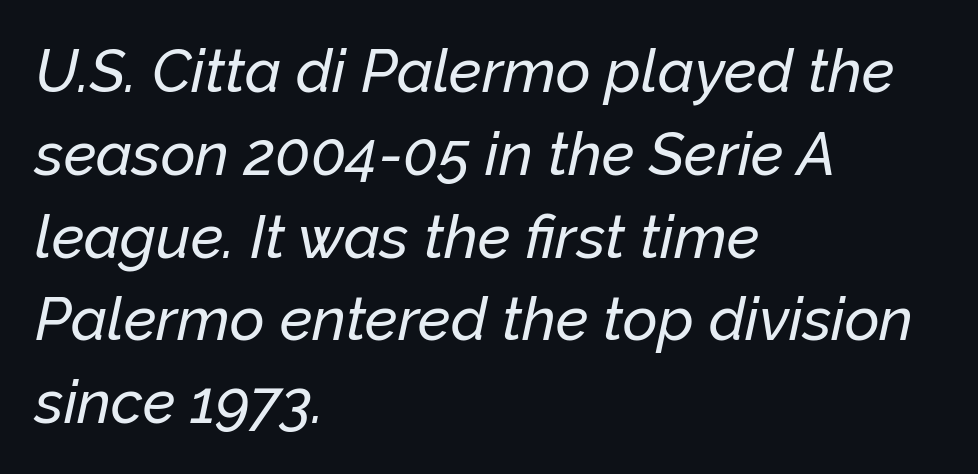
The image shows 60 px text type, italic (leaning right); set left-aligned, normal line spacing (1.38x), normal letter spacing, not underlined; low stroke contrast and a medium x-height.
